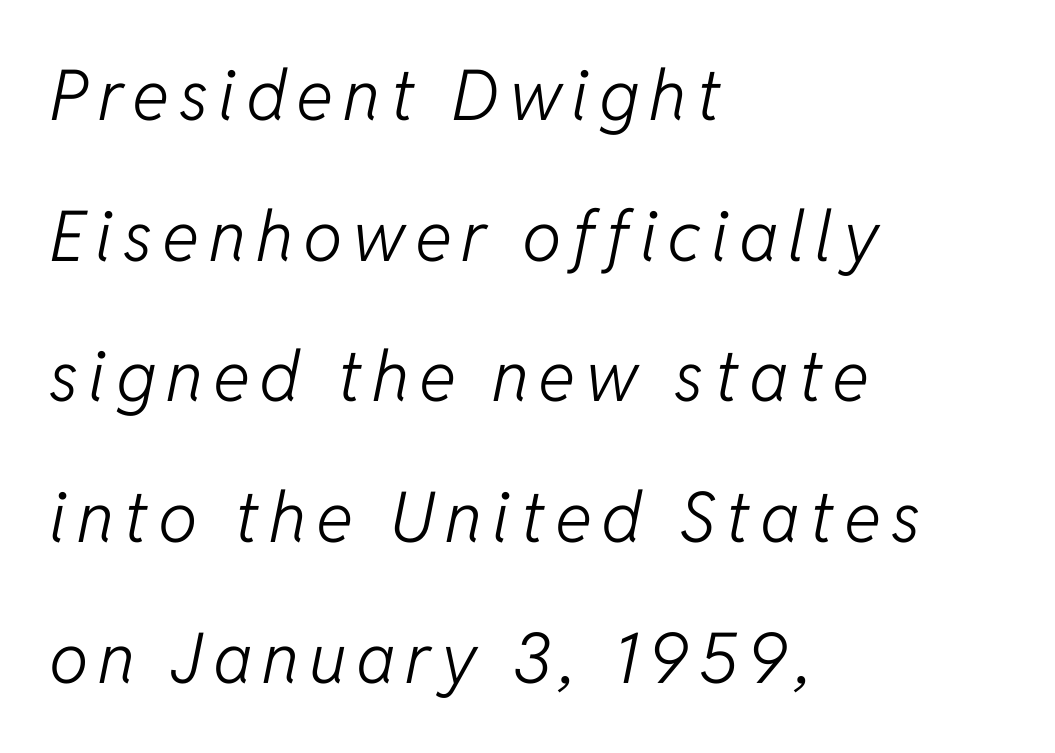
Q: Is the text bold? A: No.
Q: Is the text italic (slanted)? A: Yes, it leans right by about 11 degrees.
Q: Is the text underlined? A: No.
Q: How is the paragraph aligned? A: Left-aligned.
Q: Is the spacing between lines tight, normal or loose? A: Loose.
Q: Width (condensed, normal, or wide)? A: Normal.
Q: Stroke contrast? A: Low.
Q: x-height? A: Medium.
Q: Monospaced? A: No.
